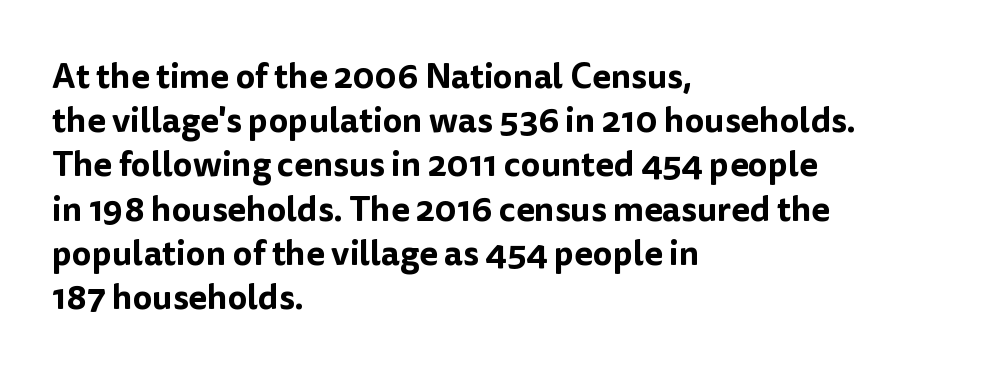
Q: Is the text italic (slanted)? A: No, it is upright.
Q: Is the typeface a serif or a sans-serif typeface? A: Sans-serif.
Q: Is the text underlined? A: No.
Q: How is the paragraph aligned? A: Left-aligned.
Q: Is the spacing between letters normal or unusually wide? A: Normal.
Q: Is the spacing between lines tight, normal or loose? A: Normal.
Q: Width (condensed, normal, or wide)? A: Normal.
Q: Stroke contrast? A: Low.
Q: x-height? A: Medium.
Q: Monospaced? A: No.
